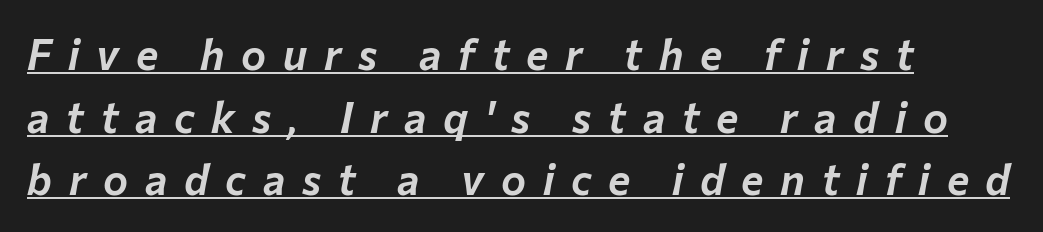
The image shows 42 px text type, italic (leaning right); set left-aligned, normal line spacing (1.49x), unusually wide letter spacing (+0.4 em), underlined; low stroke contrast and a medium x-height.
